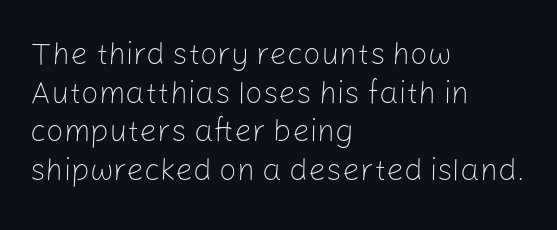
The image shows 31 px light sans-serif type, upright; set left-aligned, normal line spacing (1.25x), normal letter spacing, not underlined; low stroke contrast and a medium x-height.
